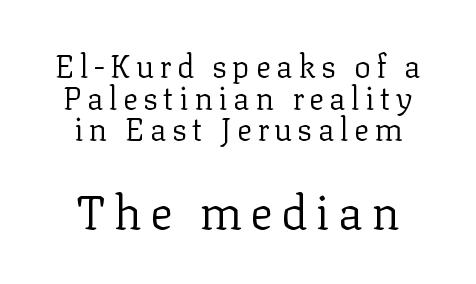
{"serif": "yes", "italic": "no", "bold": "no", "weight": "regular", "width": "normal", "stroke_contrast": "low", "x_height": "medium", "monospaced": "no", "underline": "no", "align": "center", "line_spacing": "tight", "line_spacing_ratio": 1.02, "larger_block": "second", "size_ratio": 1.52, "glyph_px": 47}
